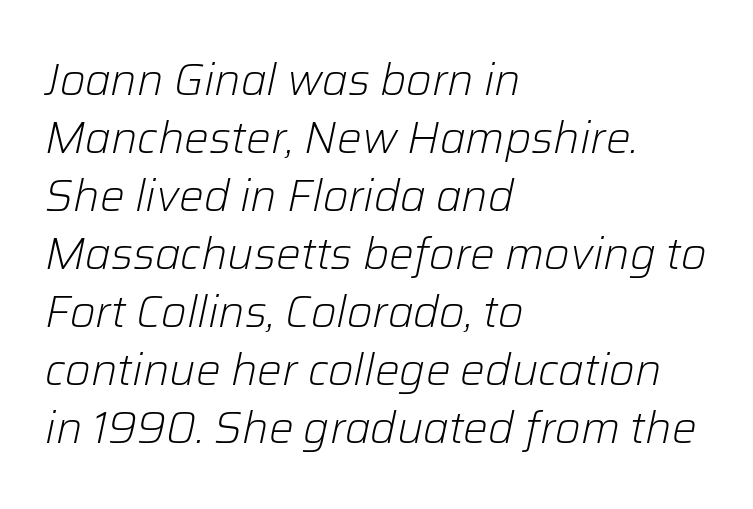
The axis of the letterforms is tilted away from vertical. The rendering anchors every line to the left-hand side. Short note: letters normally spaced. Unbolded letterforms with no extra heft.
